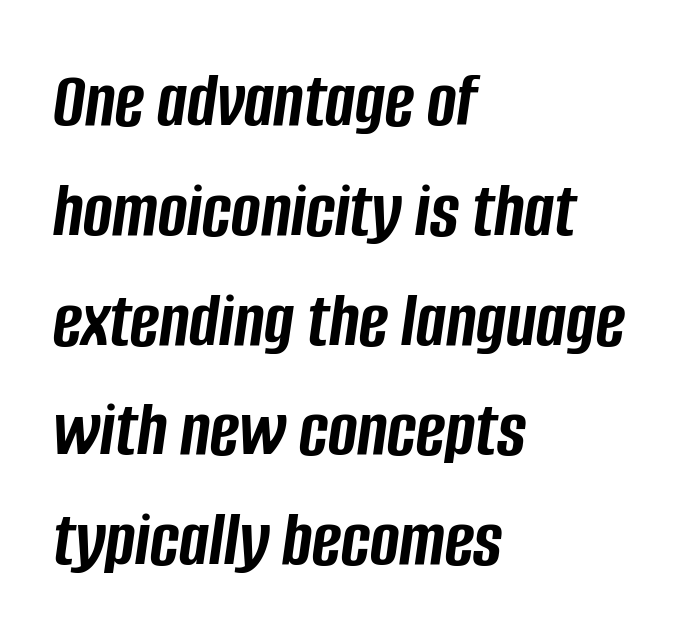
{"italic": "yes", "lean": "right", "slant_degrees": 8, "bold": "yes", "weight": "semibold", "width": "condensed", "stroke_contrast": "low", "x_height": "large", "monospaced": "no", "underline": "no", "align": "left", "line_spacing": "normal", "line_spacing_ratio": 1.39, "letter_spacing": "normal", "letter_spacing_em": 0.0, "glyph_px": 79}
